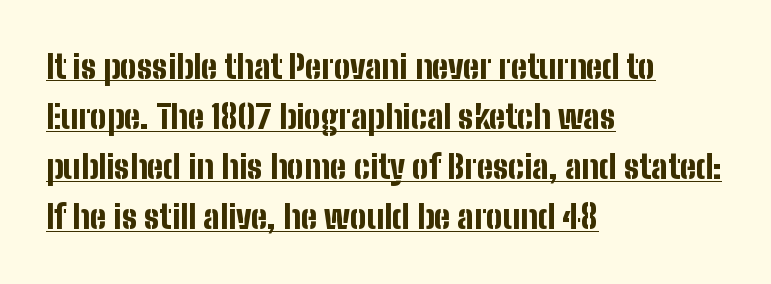
Characters remain perfectly vertical along every line. Rows of type keep a routine distance in the vertical direction. The compositor pushed each line to the left boundary. Looks like regular typesetting: each glyph gets only the width it needs. Notice how thick the strokes are: this is what a full bold looks like. Underlining? Definitely there.
